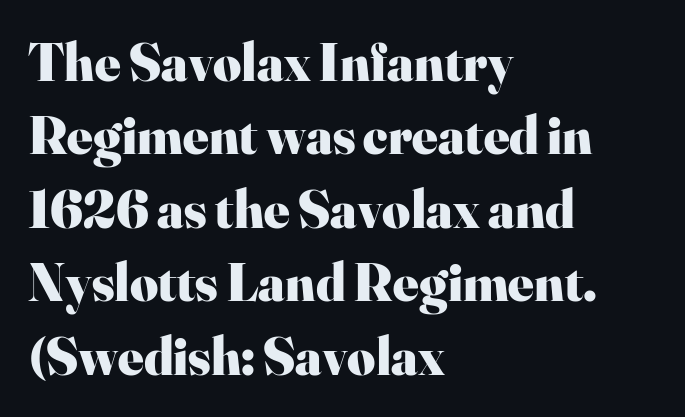
Q: Is the text bold? A: Yes.
Q: Is the text italic (slanted)? A: No, it is upright.
Q: Is the typeface a serif or a sans-serif typeface? A: Serif.
Q: Is the text underlined? A: No.
Q: How is the paragraph aligned? A: Left-aligned.
Q: Is the spacing between letters normal or unusually wide? A: Normal.
Q: Is the spacing between lines tight, normal or loose? A: Normal.
Q: Width (condensed, normal, or wide)? A: Normal.
Q: Stroke contrast? A: High.
Q: x-height? A: Small.
Q: Monospaced? A: No.
